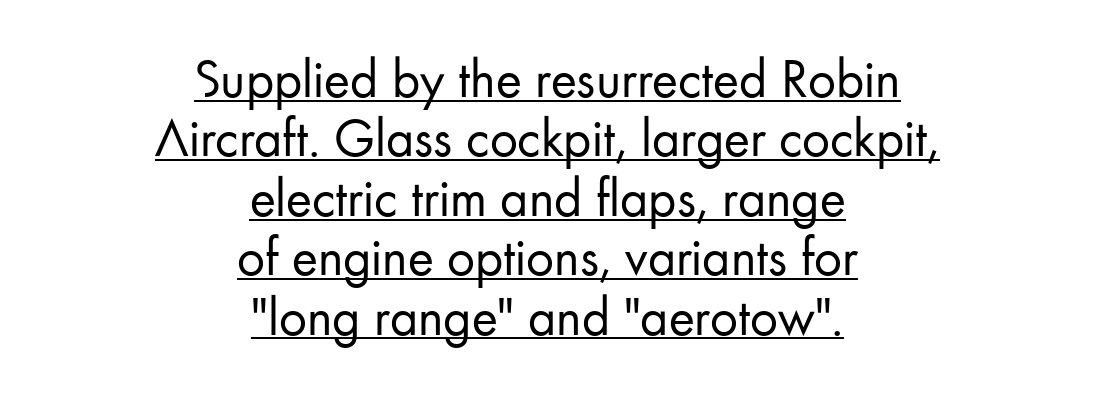
Q: Is the text bold? A: No.
Q: Is the text italic (slanted)? A: No, it is upright.
Q: Is the typeface a serif or a sans-serif typeface? A: Sans-serif.
Q: Is the text underlined? A: Yes.
Q: How is the paragraph aligned? A: Centered.
Q: Is the spacing between letters normal or unusually wide? A: Normal.
Q: Is the spacing between lines tight, normal or loose? A: Tight.
Q: Width (condensed, normal, or wide)? A: Normal.
Q: Stroke contrast? A: Low.
Q: x-height? A: Small.
Q: Monospaced? A: No.
